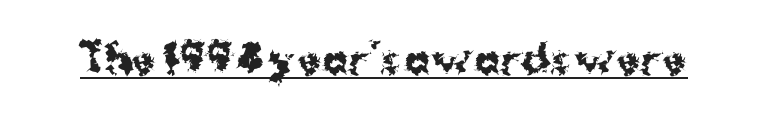
{"serif": "no", "italic": "no", "bold": "yes", "weight": "bold", "width": "normal", "stroke_contrast": "medium", "x_height": "medium", "monospaced": "no", "underline": "yes", "letter_spacing": "normal", "letter_spacing_em": 0.0, "glyph_px": 38}
